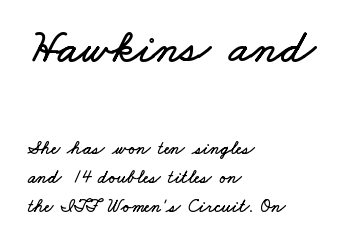
Q: Is the text underlined? A: No.
Q: How is the paragraph aligned? A: Left-aligned.
Q: Is the spacing between letters normal or unusually wide? A: Normal.
Q: Is the spacing between lines tight, normal or loose? A: Normal.
Q: Which block of text is set in a larger size, the first (top) or the second (bottom)? A: The first (top) one.
Q: Width (condensed, normal, or wide)? A: Wide.
Q: Stroke contrast? A: Low.
Q: x-height? A: Small.
Q: Monospaced? A: No.
